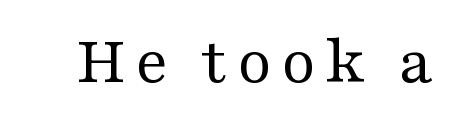
{"serif": "yes", "italic": "no", "bold": "no", "weight": "regular", "width": "wide", "stroke_contrast": "medium", "x_height": "medium", "monospaced": "no", "underline": "no", "glyph_px": 70}
